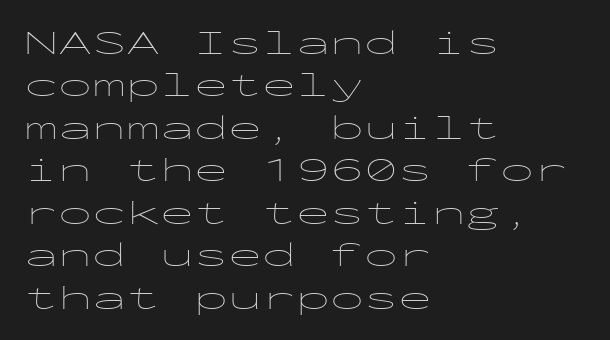
The image shows 34 px thin, wide sans-serif type, upright, monospaced; set left-aligned, normal line spacing (1.25x), normal letter spacing, not underlined; low stroke contrast and a medium x-height.
